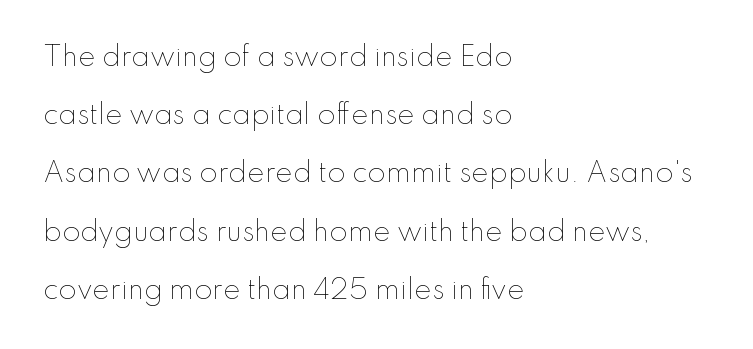
The image shows 26 px text type, upright; set left-aligned, loose line spacing (2.24x), normal letter spacing, not underlined.
